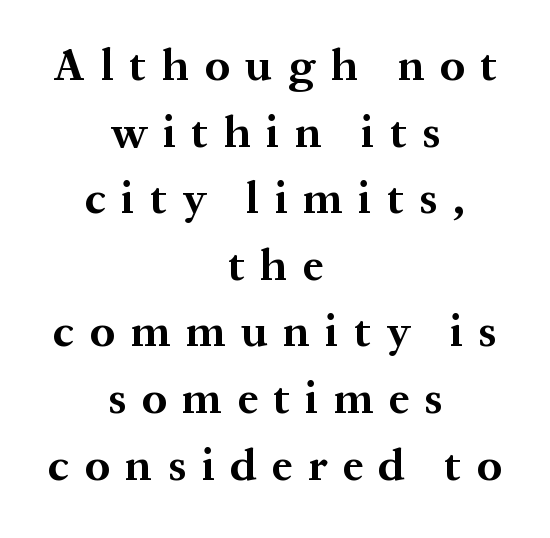
What weight is shown? A full bold with thick strokes. The lines in this sample share a center point and differ in where they start and stop. Think of a printed novel: that variable character pitch is what you see here. Quick note: not italic, upright. This is serif lettering, the kind often seen in printed books.
